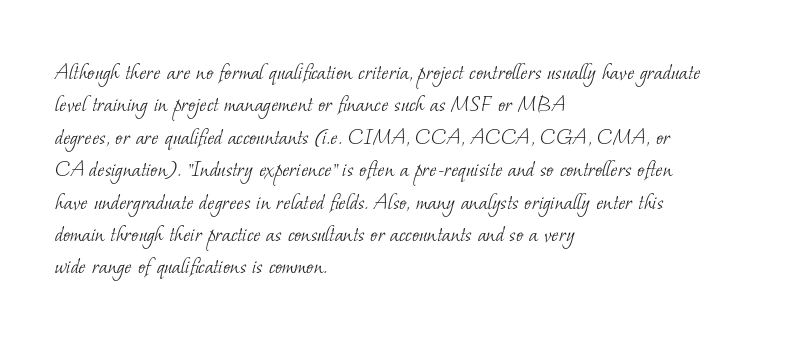
Just letters on the line, the space beneath them empty. Leading matches the norm, producing a regular column. Glyph-to-glyph distance matches everyday printed text. Left-aligned paragraph, ragged on the right. The cut favours lightness, reaching ordinary text weight at its darkest.
